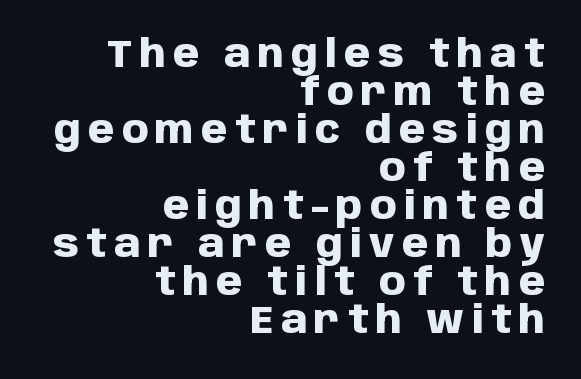
The image shows 38 px heavy sans-serif type, upright; set right-aligned, tight line spacing (1.0x), not underlined; low stroke contrast and a large x-height.
